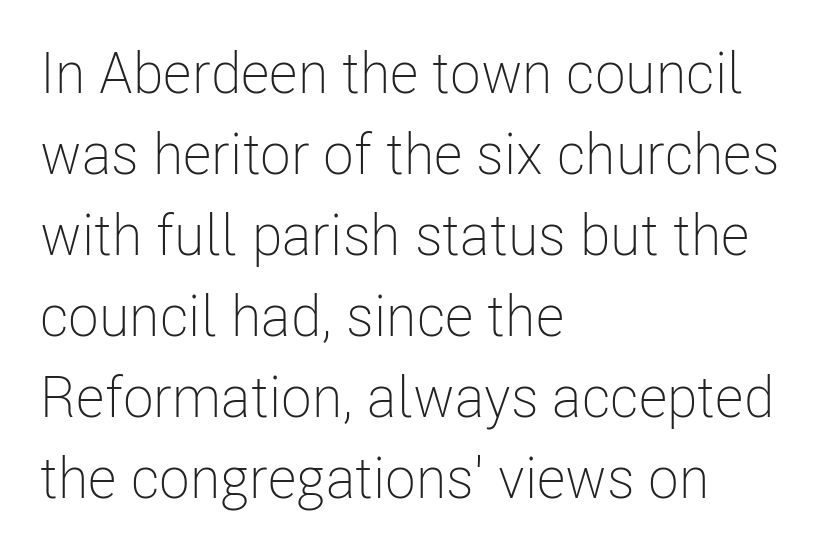
The image shows 57 px light, condensed sans-serif type, upright; set left-aligned, normal line spacing (1.42x), normal letter spacing, not underlined; low stroke contrast and a medium x-height.
